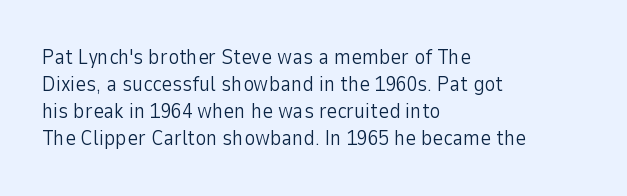
Q: Is the text bold? A: No.
Q: Is the text italic (slanted)? A: No, it is upright.
Q: Is the text underlined? A: No.
Q: How is the paragraph aligned? A: Left-aligned.
Q: Is the spacing between letters normal or unusually wide? A: Normal.
Q: Is the spacing between lines tight, normal or loose? A: Normal.
